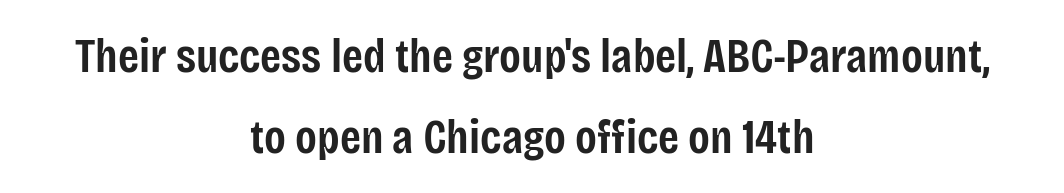
{"serif": "no", "italic": "no", "bold": "semi", "weight": "semibold", "width": "condensed", "stroke_contrast": "low", "x_height": "large", "monospaced": "no", "underline": "no", "align": "center", "line_spacing": "normal", "line_spacing_ratio": 1.68, "letter_spacing": "normal", "letter_spacing_em": 0.0, "glyph_px": 48}
